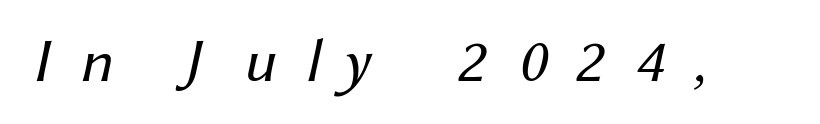
{"serif": "no", "bold": "no", "weight": "regular", "width": "normal", "stroke_contrast": "medium", "x_height": "medium", "monospaced": "no", "underline": "no", "letter_spacing": "wide", "letter_spacing_em": 0.5, "glyph_px": 62}
